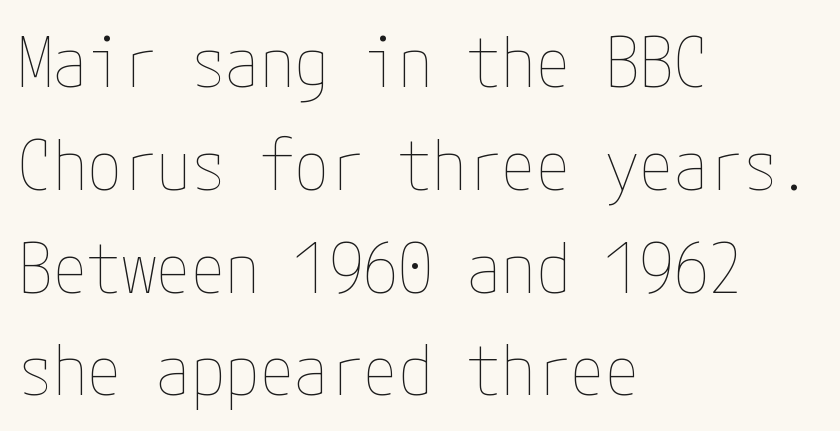
The image shows 69 px thin, condensed type, upright; set left-aligned, normal line spacing (1.49x), normal letter spacing, not underlined; low stroke contrast and a medium x-height.
